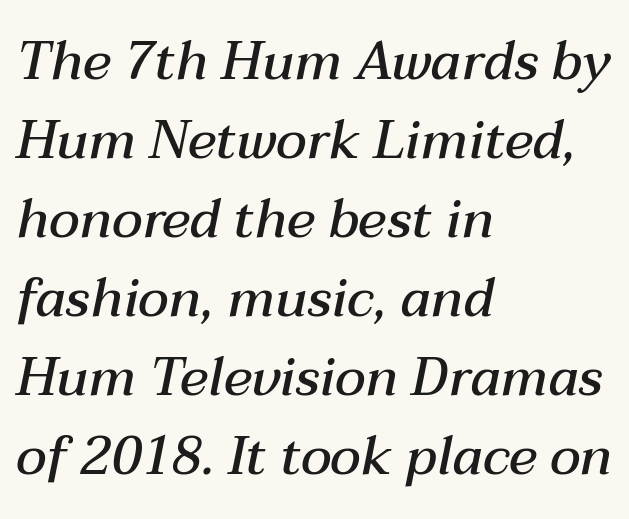
Line starts are locked; line ends wander. Rule under the text: the space is simply empty. Character widths vary here, with narrow letters taking less room than wide ones. A semibold gives these letters moderate extra thickness, short of bold.
